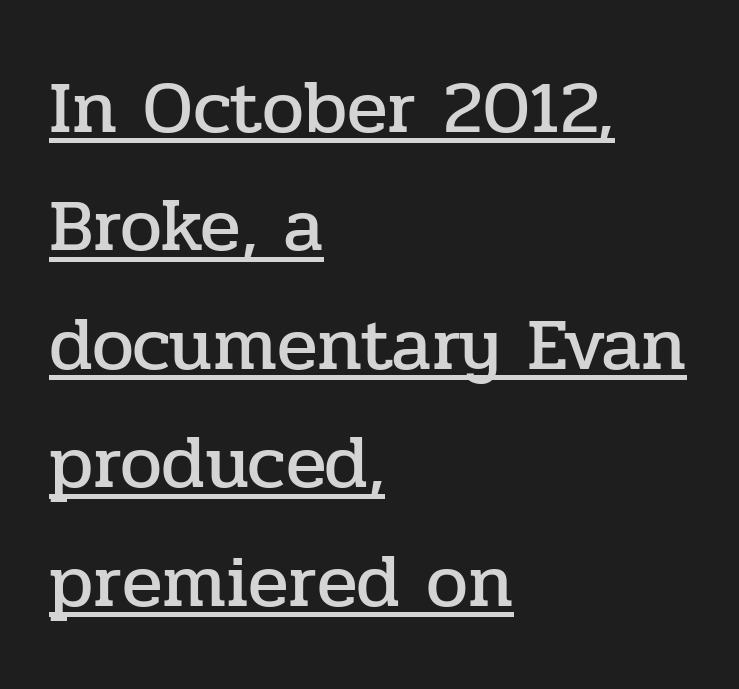
Q: Is the text italic (slanted)? A: No, it is upright.
Q: Is the typeface a serif or a sans-serif typeface? A: Serif.
Q: Is the text underlined? A: Yes.
Q: How is the paragraph aligned? A: Left-aligned.
Q: Is the spacing between letters normal or unusually wide? A: Normal.
Q: Is the spacing between lines tight, normal or loose? A: Normal.
Q: Width (condensed, normal, or wide)? A: Normal.
Q: Stroke contrast? A: Low.
Q: x-height? A: Medium.
Q: Monospaced? A: No.
